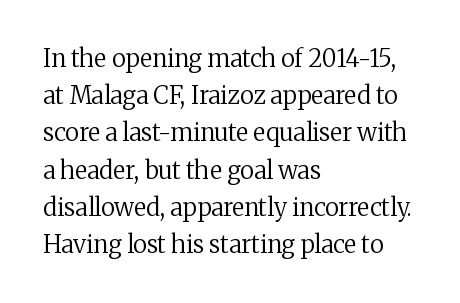
Ordinary non-slanted type is in use. This sample uses plain, unmodified letter spacing. Has an underline been added? It has not. The designer left line spacing at the default. The cut favours lightness, reaching ordinary text weight at its darkest. Layout note: lines flush left.
